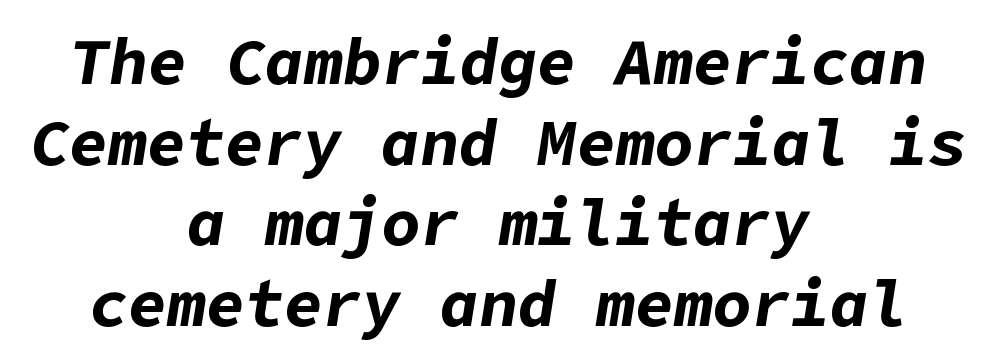
Is the letter spacing exaggerated? No — it looks like the ordinary default. Quick note: underline off. Does the lettering tilt? It does — this is italic. Heavy-handed strokes throughout: this text is bold.
